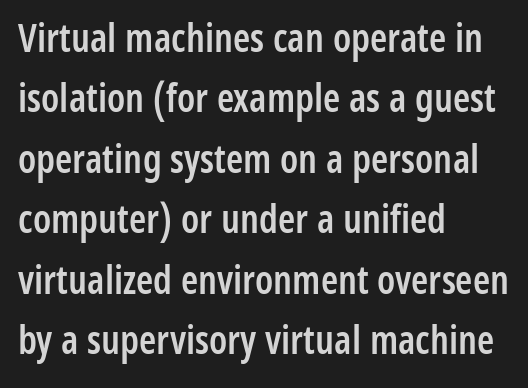
{"serif": "no", "italic": "no", "bold": "semi", "weight": "semibold", "width": "condensed", "stroke_contrast": "low", "x_height": "medium", "monospaced": "no", "underline": "no", "align": "left", "line_spacing": "normal", "line_spacing_ratio": 1.55, "letter_spacing": "normal", "letter_spacing_em": 0.0, "glyph_px": 39}
